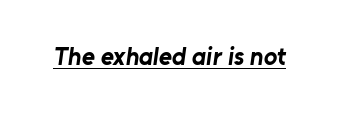
The tracking reads as untouched default to a designer's eye. Students, this is bold: see how much ink each stroke carries. Emphasis is given by a line drawn under the lettering.
